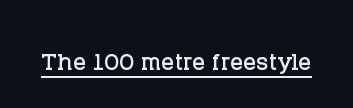
A typesetter would call this zero additional tracking. The typesetter has applied underlining to the passage shown. I'd call this a serif setting — the letters wear small feet. The letters advance in unequal steps, a hallmark of proportional type. Is there any slant? The stems are plumb.
